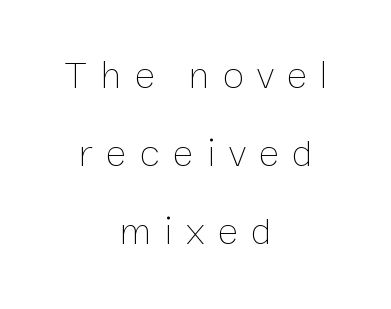
Here the designer chose a conventional face with non-uniform glyph widths. The face used here is rendered with a markedly widened letterfit. Anything drawn beneath the words? Only blank space. Quick note: not italic, upright. Does the leading feel generous? Absolutely, it's lavish.
